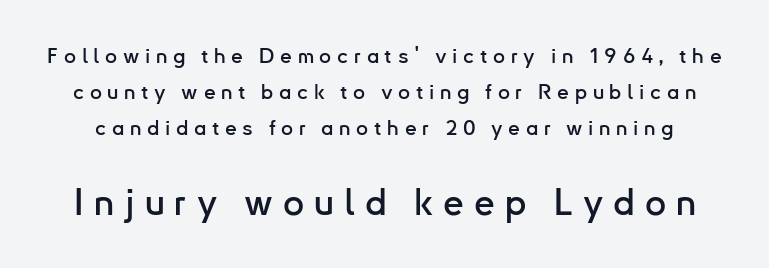
Upright lettering throughout. The letters are spread apart with noticeably loose tracking. Small over large — that's the arrangement of the two blocks here. Anything drawn beneath the words? Only blank space. Spacing verdict: proportional, widths tailored to each character. Examine the stroke ends and you'll find no serifs.
